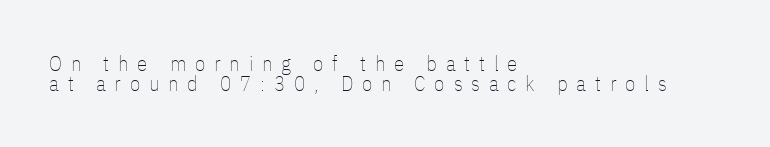
Q: Is the text bold? A: No.
Q: Is the text italic (slanted)? A: No, it is upright.
Q: Is the text underlined? A: No.
Q: How is the paragraph aligned? A: Left-aligned.
Q: Is the spacing between letters normal or unusually wide? A: Unusually wide.
Q: Is the spacing between lines tight, normal or loose? A: Tight.
